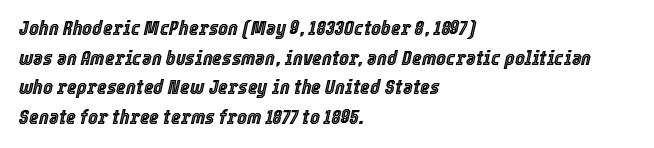
The image shows 21 px text type, italic (leaning right); set left-aligned, normal line spacing (1.41x), normal letter spacing, not underlined.
